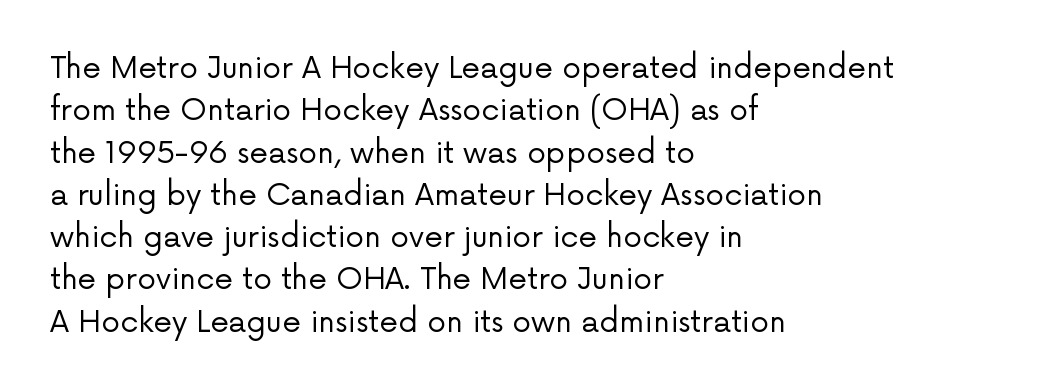
{"serif": "no", "italic": "no", "bold": "no", "weight": "regular", "width": "normal", "stroke_contrast": "low", "x_height": "medium", "monospaced": "no", "underline": "no", "align": "left", "line_spacing": "normal", "line_spacing_ratio": 1.41, "letter_spacing": "normal", "letter_spacing_em": 0.0, "glyph_px": 30}
